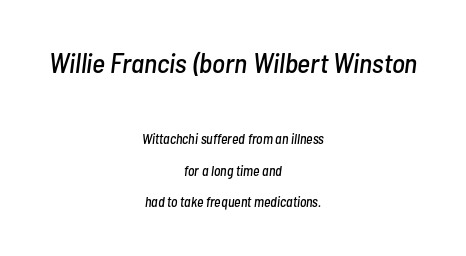
Q: Is the text italic (slanted)? A: Yes, it leans right by about 7 degrees.
Q: Is the text underlined? A: No.
Q: How is the paragraph aligned? A: Centered.
Q: Is the spacing between letters normal or unusually wide? A: Normal.
Q: Is the spacing between lines tight, normal or loose? A: Loose.
Q: Which block of text is set in a larger size, the first (top) or the second (bottom)? A: The first (top) one.
Q: Width (condensed, normal, or wide)? A: Condensed.
Q: Stroke contrast? A: Low.
Q: x-height? A: Medium.
Q: Monospaced? A: No.
